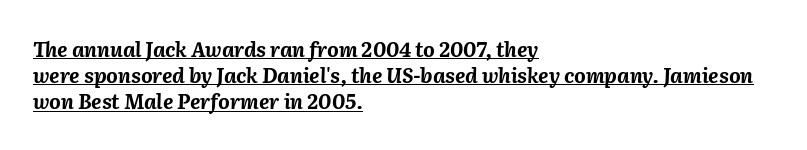
{"italic": "yes", "lean": "right", "slant_degrees": 2, "bold": "yes", "underline": "yes", "align": "left", "line_spacing": "normal", "line_spacing_ratio": 1.31, "letter_spacing": "normal", "letter_spacing_em": 0.0, "glyph_px": 20}
